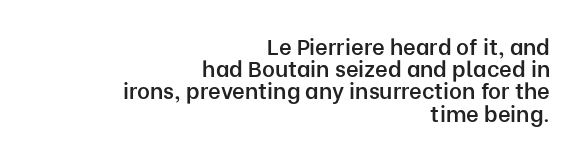
The image shows 22 px text type, upright; set right-aligned, tight line spacing (1.01x), normal letter spacing, not underlined.
